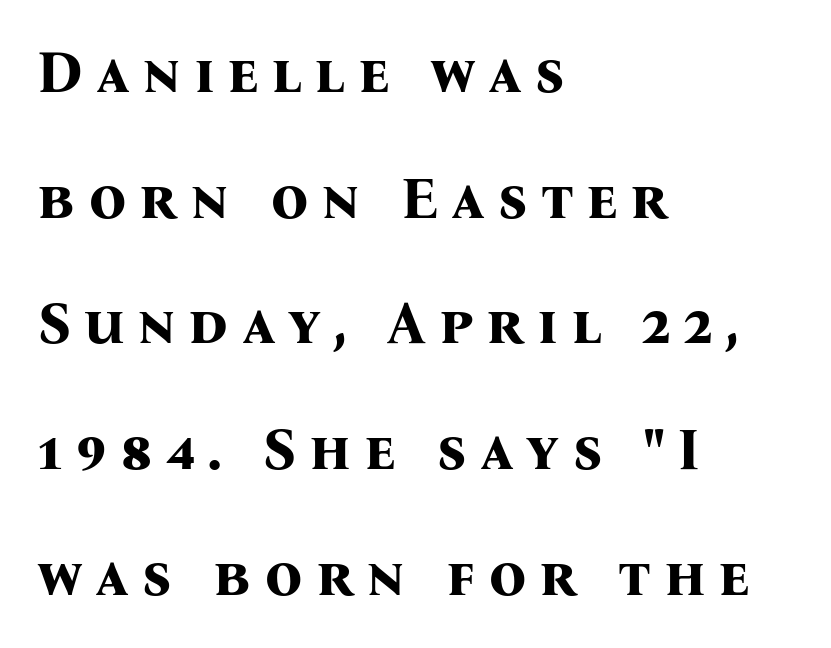
The image shows 59 px bold serif type, upright; set left-aligned, loose line spacing (2.13x), unusually wide letter spacing (+0.21 em), not underlined; medium stroke contrast and a medium x-height.
